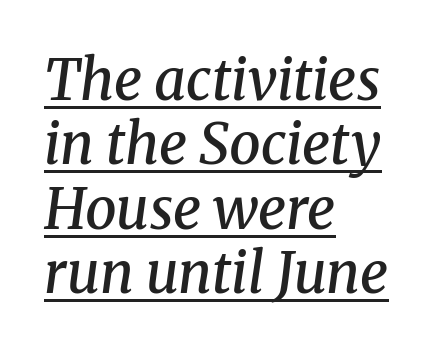
The image shows 56 px semibold serif type, italic (leaning right); set left-aligned, tight line spacing (1.15x), normal letter spacing, underlined; medium stroke contrast and a medium x-height.
